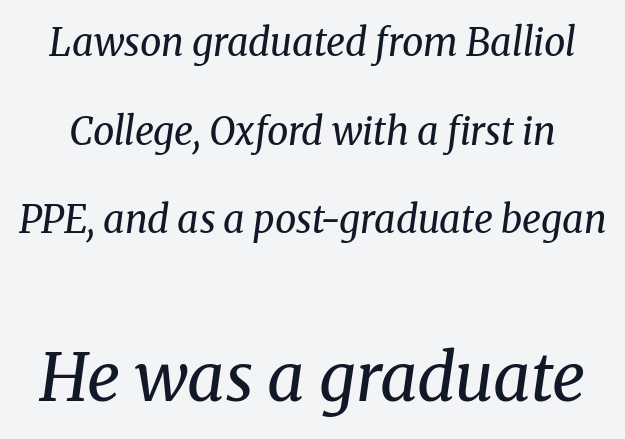
The image shows 66 px regular-weight serif type, italic (leaning right); set loose line spacing (2.33x), normal letter spacing, not underlined; the second (bottom) block is 1.74x larger; medium stroke contrast and a medium x-height.
